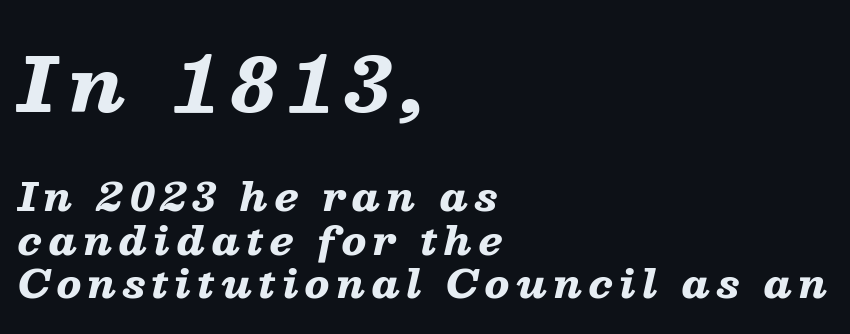
In terms of leading, this rendering errs on the cramped side. Compared with ordinary roman type, these characters are visibly tilted. You could not count columns in this text — the font is proportionally spaced. The zone under the glyphs is completely vacant.
